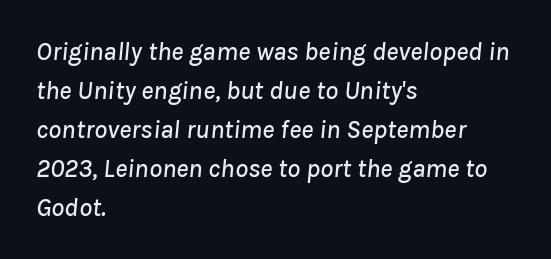
Q: Is the text italic (slanted)? A: Yes, it leans right by about 8 degrees.
Q: Is the text underlined? A: No.
Q: How is the paragraph aligned? A: Left-aligned.
Q: Is the spacing between letters normal or unusually wide? A: Normal.
Q: Is the spacing between lines tight, normal or loose? A: Normal.
